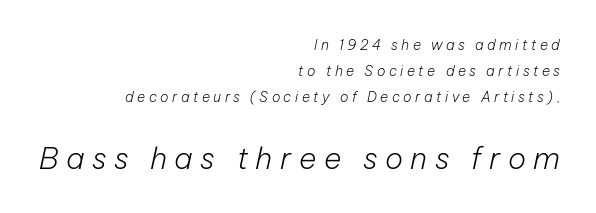
Q: Is the text bold? A: No.
Q: Is the text italic (slanted)? A: Yes, it leans right by about 12 degrees.
Q: Is the text underlined? A: No.
Q: How is the paragraph aligned? A: Right-aligned.
Q: Is the spacing between letters normal or unusually wide? A: Unusually wide.
Q: Which block of text is set in a larger size, the first (top) or the second (bottom)? A: The second (bottom) one.
Q: Width (condensed, normal, or wide)? A: Normal.
Q: Stroke contrast? A: Low.
Q: x-height? A: Medium.
Q: Monospaced? A: No.
